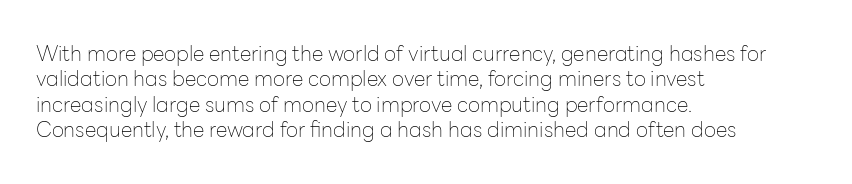
{"italic": "no", "bold": "no", "underline": "no", "align": "left", "line_spacing_ratio": 1.21, "letter_spacing": "normal", "letter_spacing_em": 0.0, "glyph_px": 21}
